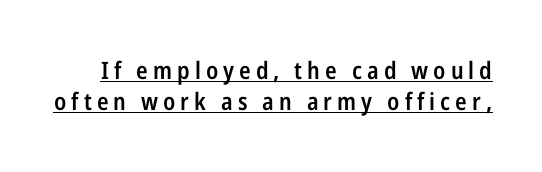
{"italic": "no", "bold": "semi", "underline": "yes", "line_spacing": "normal", "line_spacing_ratio": 1.29, "letter_spacing": "wide", "letter_spacing_em": 0.21, "glyph_px": 24}
